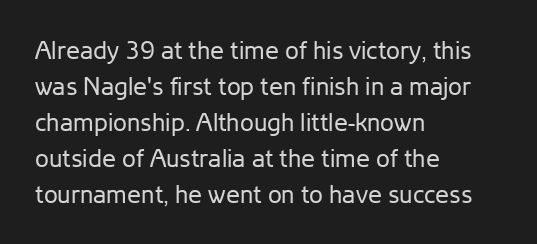
Q: Is the text bold? A: No.
Q: Is the text italic (slanted)? A: No, it is upright.
Q: Is the text underlined? A: No.
Q: How is the paragraph aligned? A: Left-aligned.
Q: Is the spacing between letters normal or unusually wide? A: Normal.
Q: Is the spacing between lines tight, normal or loose? A: Normal.
